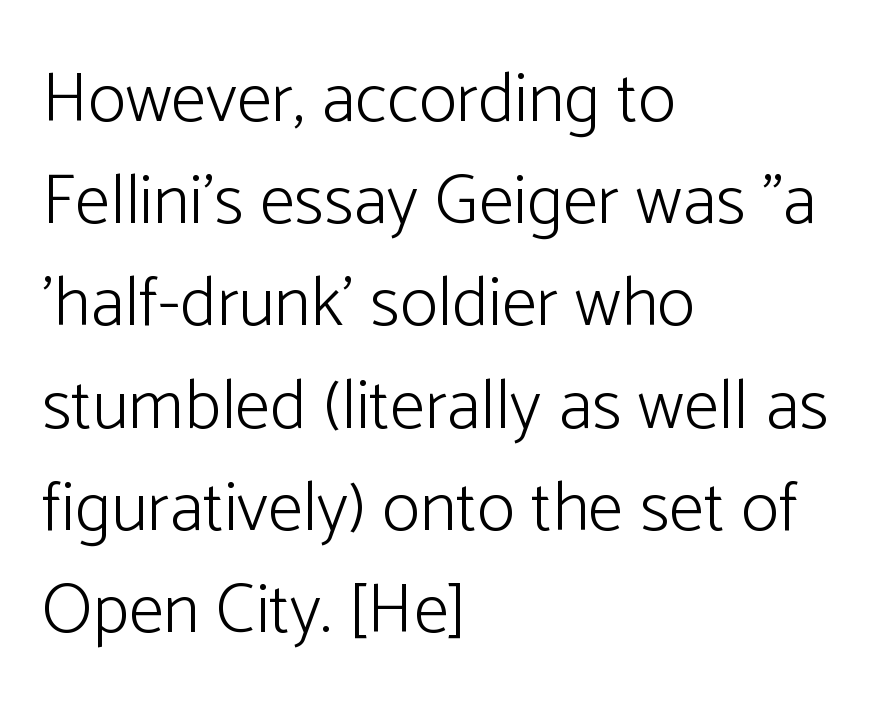
{"serif": "no", "italic": "no", "bold": "no", "weight": "light", "width": "normal", "stroke_contrast": "low", "x_height": "medium", "monospaced": "no", "underline": "no", "align": "left", "line_spacing": "normal", "line_spacing_ratio": 1.44, "letter_spacing": "normal", "letter_spacing_em": 0.0, "glyph_px": 71}
